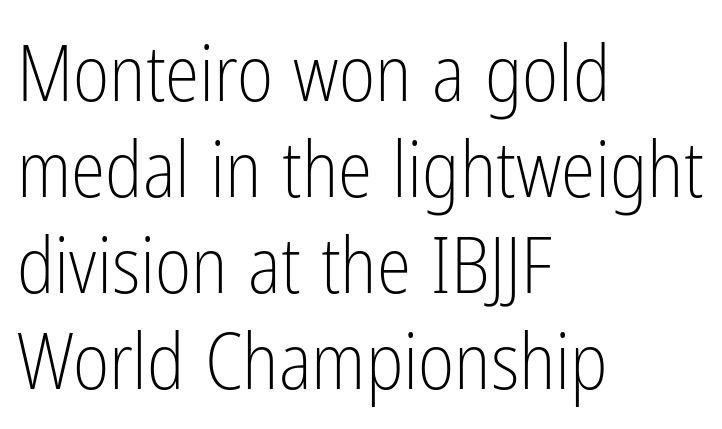
The image shows 78 px light, condensed sans-serif type, upright; set left-aligned, line spacing 1.23x, normal letter spacing, not underlined; low stroke contrast and a medium x-height.
